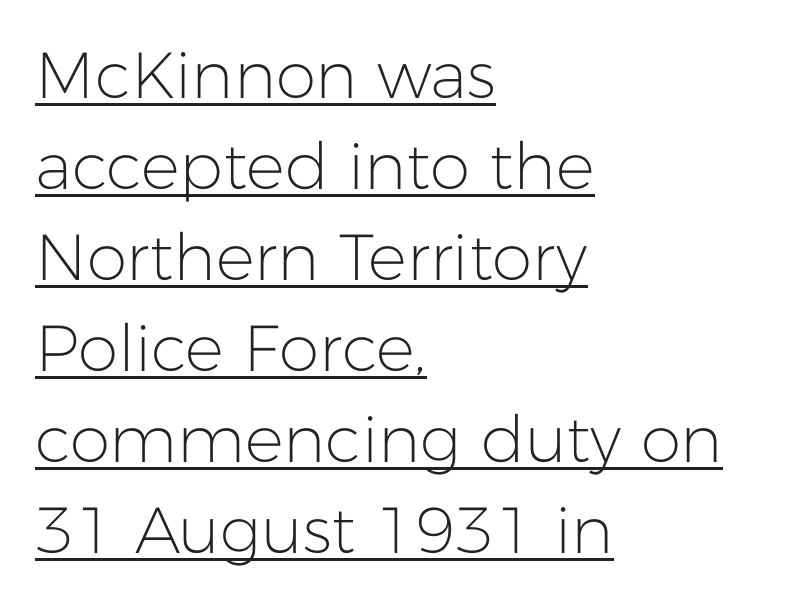
Q: Is the text bold? A: No.
Q: Is the text italic (slanted)? A: No, it is upright.
Q: Is the typeface a serif or a sans-serif typeface? A: Sans-serif.
Q: Is the text underlined? A: Yes.
Q: How is the paragraph aligned? A: Left-aligned.
Q: Is the spacing between letters normal or unusually wide? A: Normal.
Q: Is the spacing between lines tight, normal or loose? A: Normal.
Q: Width (condensed, normal, or wide)? A: Normal.
Q: Stroke contrast? A: Low.
Q: x-height? A: Medium.
Q: Monospaced? A: No.
